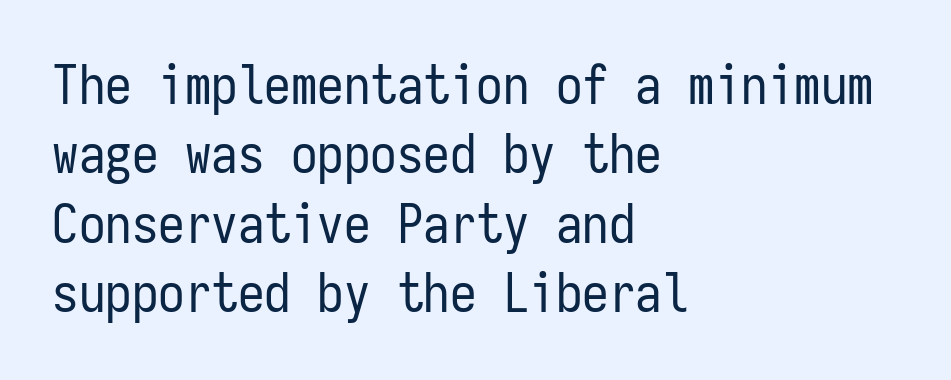
{"serif": "no", "italic": "no", "bold": "no", "weight": "regular", "width": "condensed", "stroke_contrast": "low", "x_height": "medium", "monospaced": "yes", "underline": "no", "align": "left", "line_spacing": "normal", "line_spacing_ratio": 1.31, "letter_spacing": "normal", "letter_spacing_em": 0.0, "glyph_px": 53}
